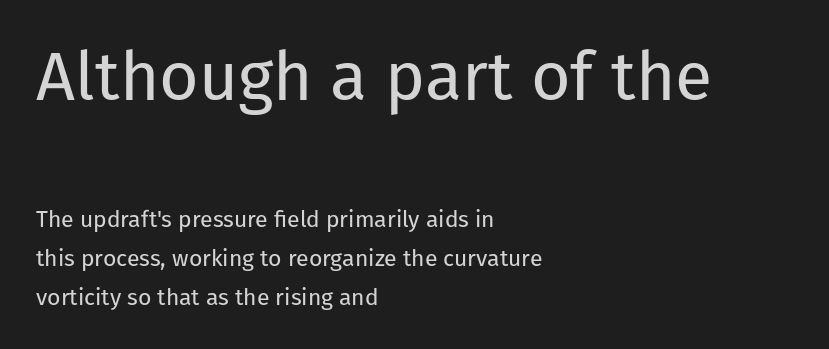
The image shows 68 px regular-weight sans-serif type, upright; set left-aligned, normal line spacing (1.69x), normal letter spacing, not underlined; the first (top) block is 2.96x larger; low stroke contrast and a medium x-height.
